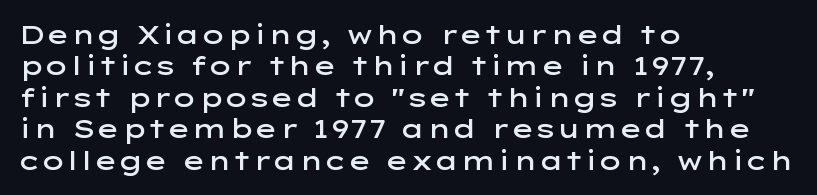
{"italic": "no", "bold": "semi", "underline": "no", "align": "left", "line_spacing_ratio": 1.21, "letter_spacing": "normal", "letter_spacing_em": 0.0, "glyph_px": 26}
